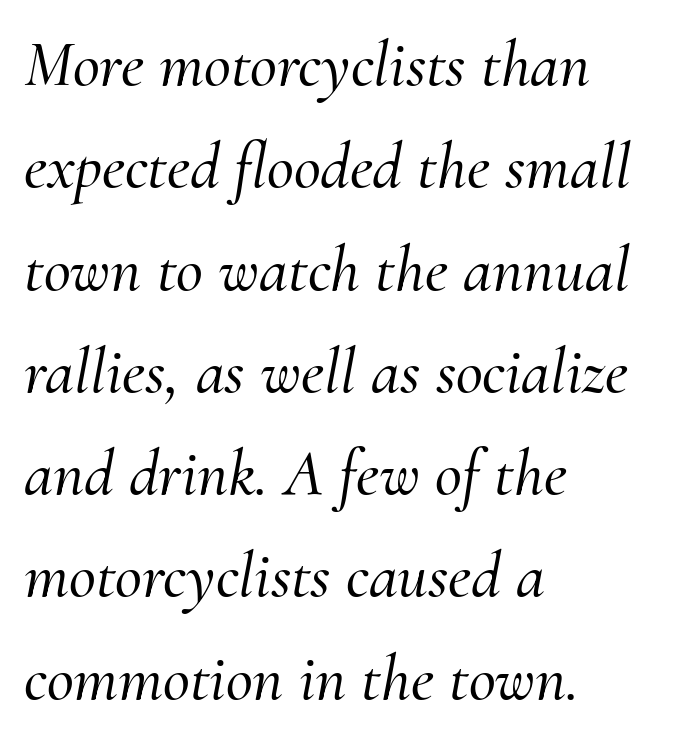
Q: Is the text italic (slanted)? A: Yes, it leans right by about 10 degrees.
Q: Is the typeface a serif or a sans-serif typeface? A: Serif.
Q: Is the text underlined? A: No.
Q: How is the paragraph aligned? A: Left-aligned.
Q: Is the spacing between letters normal or unusually wide? A: Normal.
Q: Is the spacing between lines tight, normal or loose? A: Normal.
Q: Width (condensed, normal, or wide)? A: Normal.
Q: Stroke contrast? A: Medium.
Q: x-height? A: Small.
Q: Monospaced? A: No.
